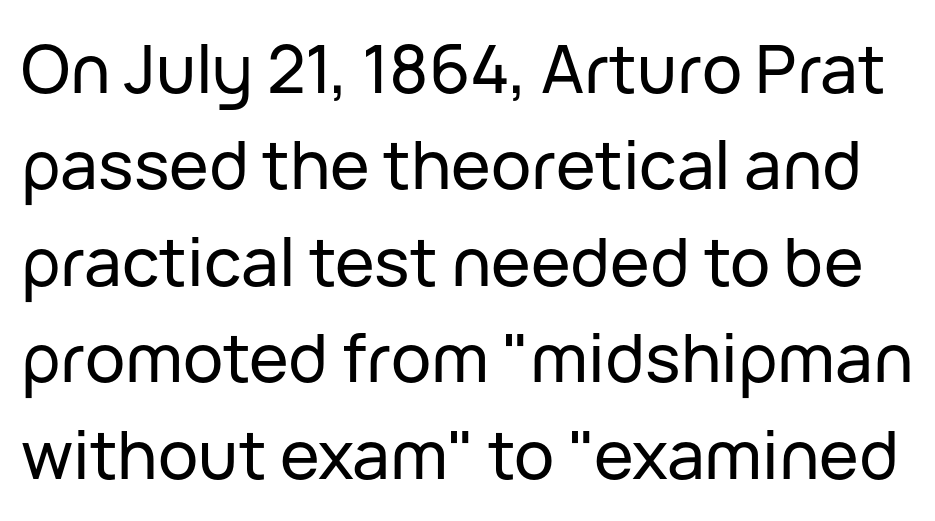
It's the straight-up-and-down kind of type. The face used here is a sans, in the tradition of grotesques and geometrics. The space beneath each line is pristine and unruled. The horizontal fit of the characters is conventional and even. This sample keeps an unexceptional amount of space between lines. Character widths vary here, with narrow letters taking less room than wide ones.
